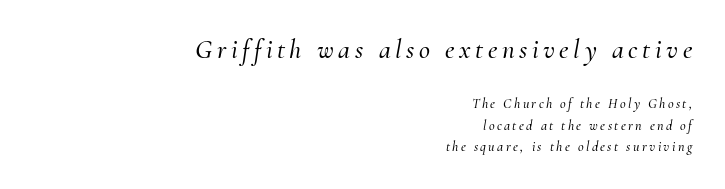
The image shows 27 px text type, italic (leaning right); set right-aligned, normal line spacing (1.51x), not underlined; the first (top) block is 1.93x larger.
